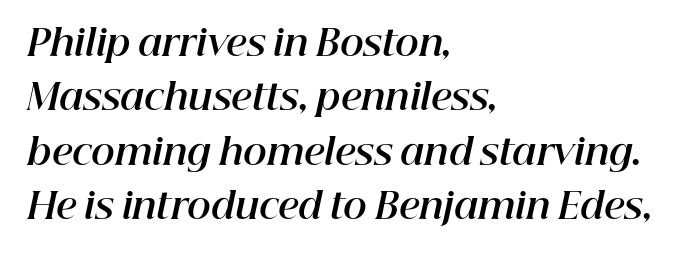
{"italic": "yes", "lean": "right", "slant_degrees": 12, "bold": "yes", "weight": "bold", "width": "normal", "stroke_contrast": "high", "x_height": "medium", "monospaced": "no", "underline": "no", "align": "left", "line_spacing": "normal", "line_spacing_ratio": 1.51, "letter_spacing": "normal", "letter_spacing_em": 0.0, "glyph_px": 36}
